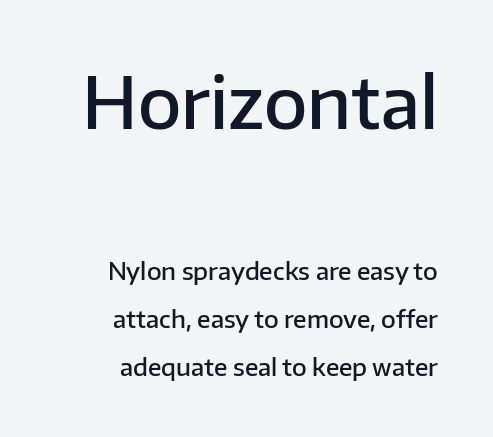
{"serif": "no", "italic": "no", "bold": "semi", "weight": "semibold", "width": "normal", "stroke_contrast": "low", "x_height": "medium", "monospaced": "no", "underline": "no", "align": "right", "line_spacing": "loose", "line_spacing_ratio": 2.01, "letter_spacing": "normal", "letter_spacing_em": 0.0, "larger_block": "first", "size_ratio": 2.96, "glyph_px": 71}
